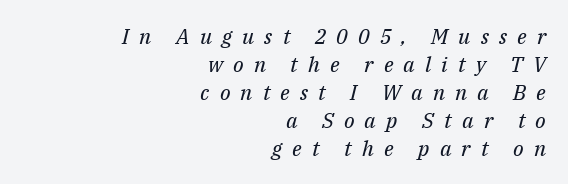
The image shows 21 px text type, italic (leaning right); set right-aligned, normal line spacing (1.33x), unusually wide letter spacing (+0.48 em), not underlined.
